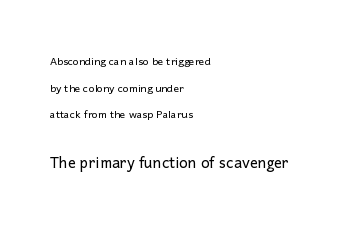
A typesetter would call this leading open, well beyond the default. Which margin do the lines hug? The left one — the right edge is uneven. The later block is typeset at a bigger size than the earlier block. Tracking value appears to be zero — textbook default spacing.
